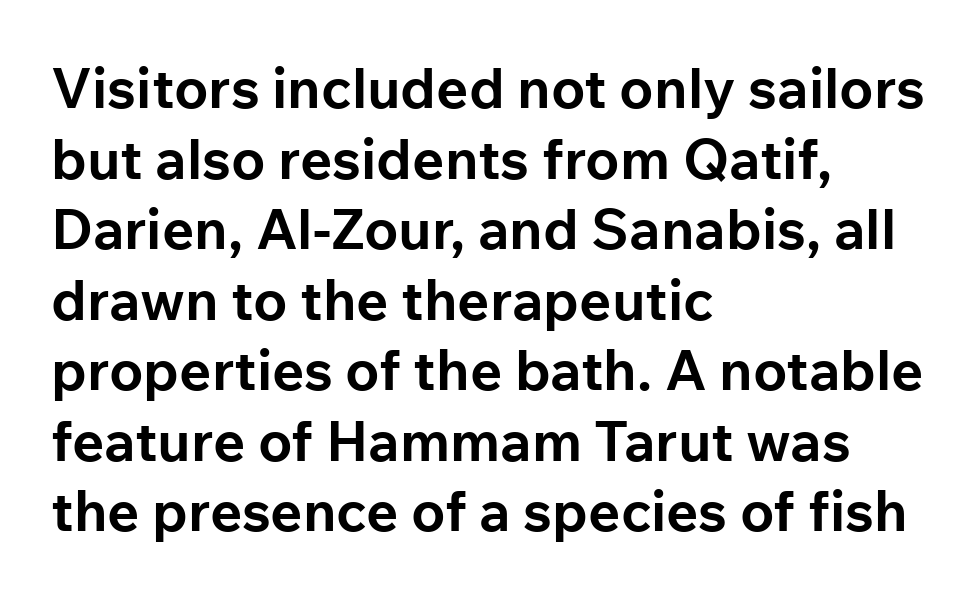
Q: Is the text bold? A: Yes.
Q: Is the text italic (slanted)? A: No, it is upright.
Q: Is the typeface a serif or a sans-serif typeface? A: Sans-serif.
Q: Is the text underlined? A: No.
Q: How is the paragraph aligned? A: Left-aligned.
Q: Is the spacing between letters normal or unusually wide? A: Normal.
Q: Is the spacing between lines tight, normal or loose? A: Normal.
Q: Width (condensed, normal, or wide)? A: Normal.
Q: Stroke contrast? A: Low.
Q: x-height? A: Medium.
Q: Monospaced? A: No.
